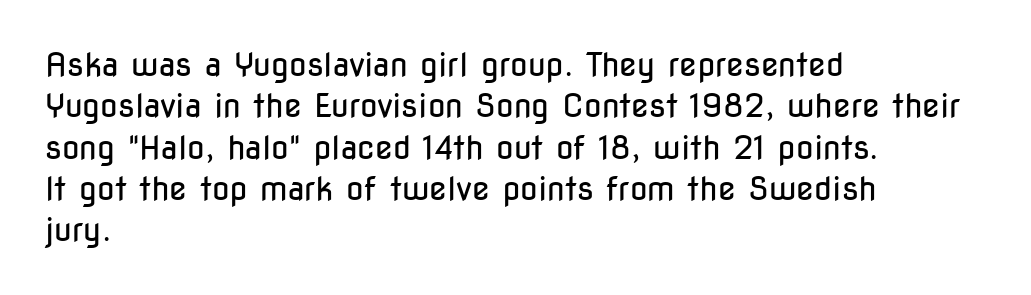
Q: Is the text bold? A: No.
Q: Is the text italic (slanted)? A: No, it is upright.
Q: Is the typeface a serif or a sans-serif typeface? A: Sans-serif.
Q: Is the text underlined? A: No.
Q: How is the paragraph aligned? A: Left-aligned.
Q: Is the spacing between letters normal or unusually wide? A: Normal.
Q: Is the spacing between lines tight, normal or loose? A: Normal.
Q: Width (condensed, normal, or wide)? A: Condensed.
Q: Stroke contrast? A: Low.
Q: x-height? A: Medium.
Q: Monospaced? A: No.
